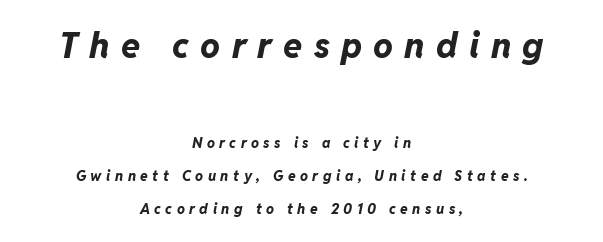
The image shows 35 px bold type, italic (leaning right); set centered, loose line spacing (2.37x), unusually wide letter spacing (+0.32 em), not underlined; the first (top) block is 2.5x larger; low stroke contrast and a medium x-height.
